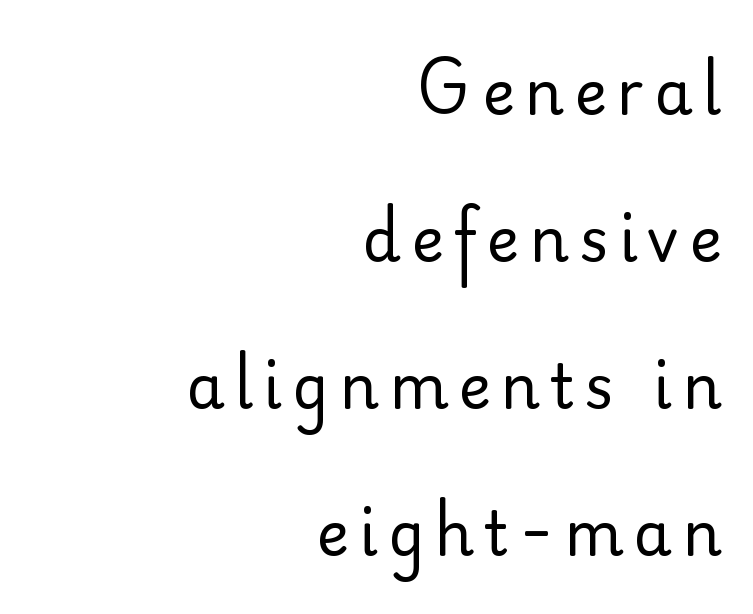
Q: Is the text bold? A: No.
Q: Is the text italic (slanted)? A: No, it is upright.
Q: Is the typeface a serif or a sans-serif typeface? A: Sans-serif.
Q: Is the text underlined? A: No.
Q: How is the paragraph aligned? A: Right-aligned.
Q: Is the spacing between lines tight, normal or loose? A: Loose.
Q: Width (condensed, normal, or wide)? A: Normal.
Q: Stroke contrast? A: Low.
Q: x-height? A: Small.
Q: Monospaced? A: No.
